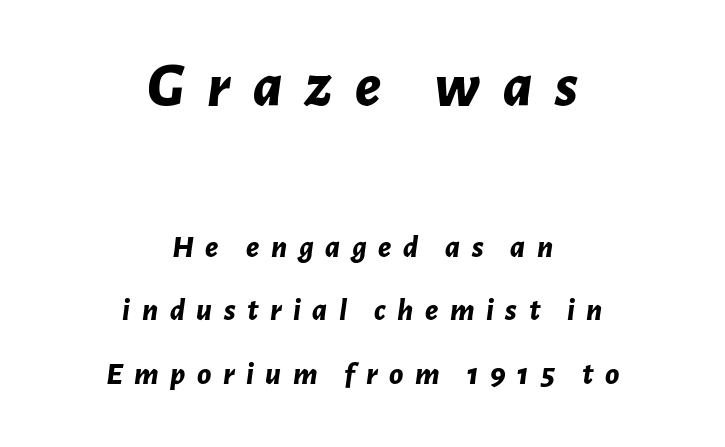
Q: Is the text bold? A: Yes.
Q: Is the text italic (slanted)? A: Yes, it leans right by about 7 degrees.
Q: Is the text underlined? A: No.
Q: How is the paragraph aligned? A: Centered.
Q: Is the spacing between letters normal or unusually wide? A: Unusually wide.
Q: Is the spacing between lines tight, normal or loose? A: Loose.
Q: Which block of text is set in a larger size, the first (top) or the second (bottom)? A: The first (top) one.
Q: Width (condensed, normal, or wide)? A: Normal.
Q: Stroke contrast? A: Low.
Q: x-height? A: Medium.
Q: Monospaced? A: No.
